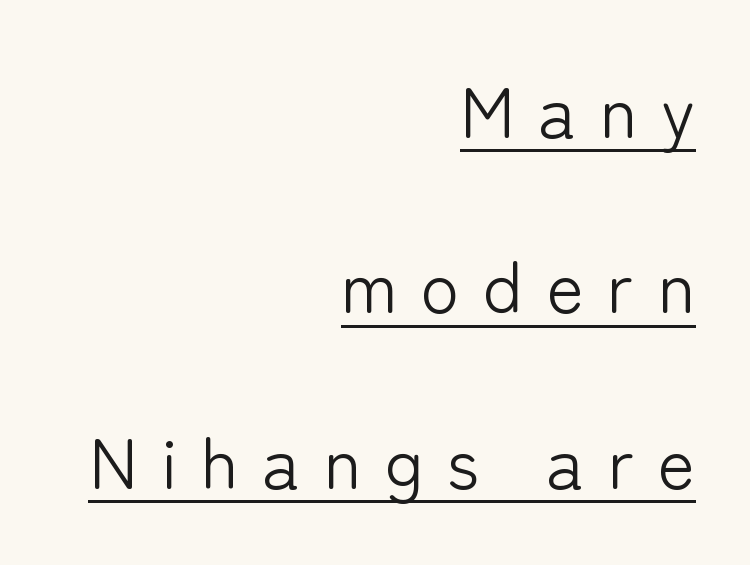
{"serif": "no", "italic": "no", "bold": "no", "weight": "light", "width": "normal", "stroke_contrast": "low", "x_height": "medium", "monospaced": "no", "underline": "yes", "align": "right", "line_spacing": "loose", "line_spacing_ratio": 2.47, "letter_spacing": "wide", "letter_spacing_em": 0.33, "glyph_px": 71}
